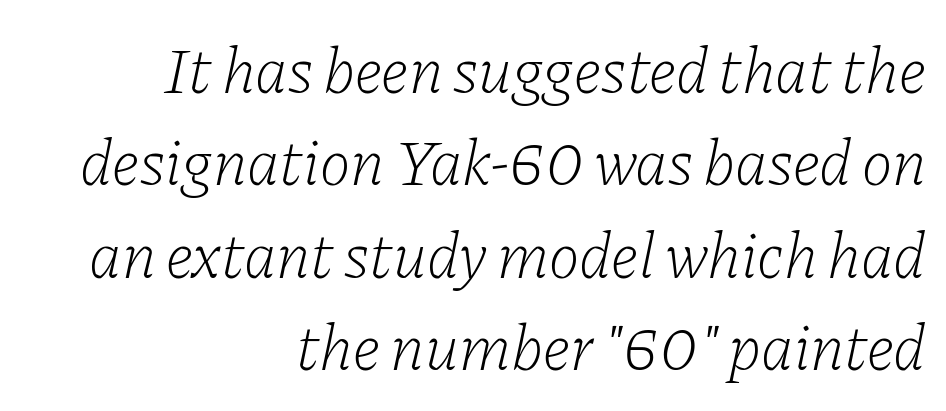
Q: Is the text bold? A: No.
Q: Is the text italic (slanted)? A: Yes, it leans right by about 11 degrees.
Q: Is the typeface a serif or a sans-serif typeface? A: Serif.
Q: Is the text underlined? A: No.
Q: How is the paragraph aligned? A: Right-aligned.
Q: Is the spacing between letters normal or unusually wide? A: Normal.
Q: Is the spacing between lines tight, normal or loose? A: Normal.
Q: Width (condensed, normal, or wide)? A: Normal.
Q: Stroke contrast? A: Low.
Q: x-height? A: Medium.
Q: Monospaced? A: No.
